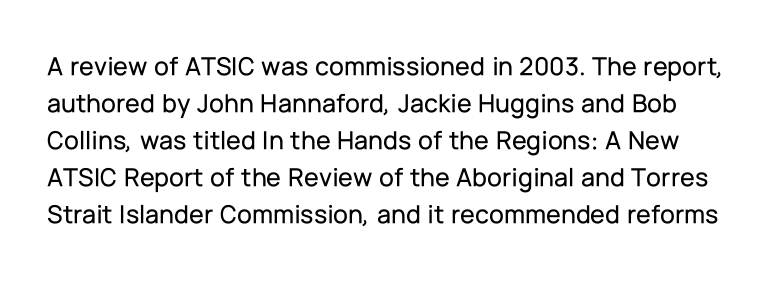
Q: Is the text italic (slanted)? A: No, it is upright.
Q: Is the text underlined? A: No.
Q: Is the spacing between letters normal or unusually wide? A: Normal.
Q: Is the spacing between lines tight, normal or loose? A: Normal.
